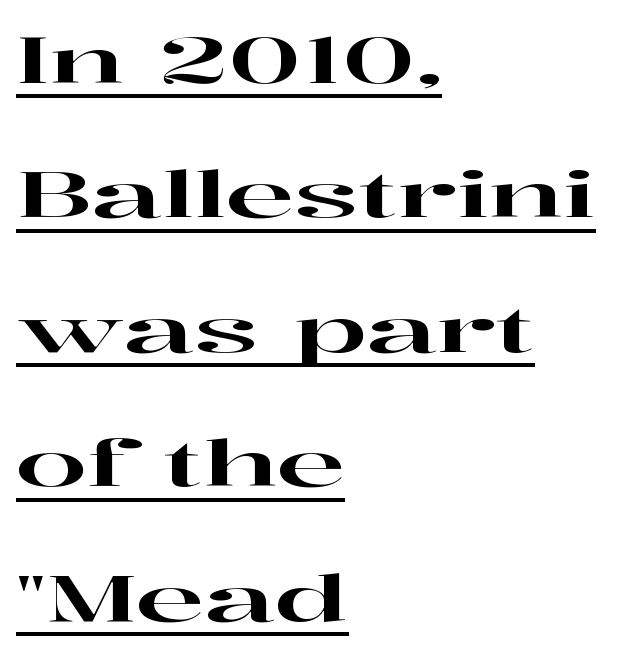
Q: Is the text italic (slanted)? A: No, it is upright.
Q: Is the typeface a serif or a sans-serif typeface? A: Serif.
Q: Is the text underlined? A: Yes.
Q: How is the paragraph aligned? A: Left-aligned.
Q: Is the spacing between letters normal or unusually wide? A: Normal.
Q: Is the spacing between lines tight, normal or loose? A: Loose.
Q: Width (condensed, normal, or wide)? A: Wide.
Q: Stroke contrast? A: High.
Q: x-height? A: Medium.
Q: Monospaced? A: No.
